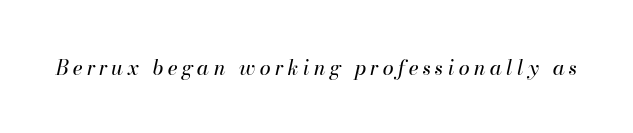
This is oblique type, the kind used for emphasis or titles. Is this a heavy cut? Hardly; it is regular or lighter. Any mark beneath the type? The region is blank. A typesetter would call this heavily tracked-out type.
